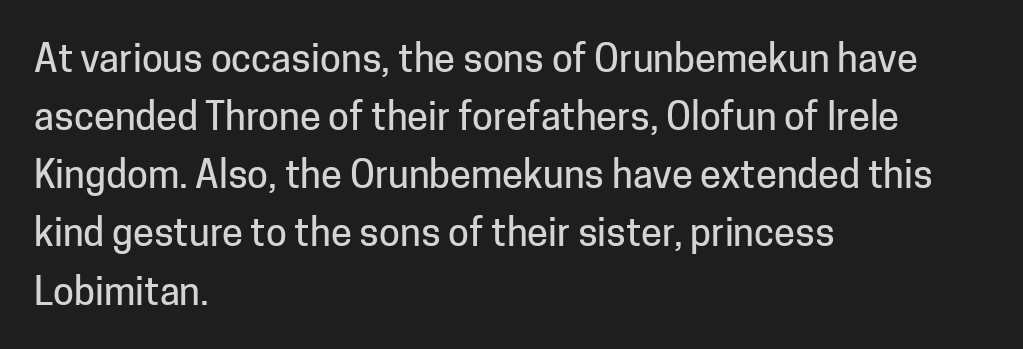
Q: Is the text italic (slanted)? A: No, it is upright.
Q: Is the typeface a serif or a sans-serif typeface? A: Sans-serif.
Q: Is the text underlined? A: No.
Q: How is the paragraph aligned? A: Left-aligned.
Q: Is the spacing between letters normal or unusually wide? A: Normal.
Q: Is the spacing between lines tight, normal or loose? A: Normal.
Q: Width (condensed, normal, or wide)? A: Normal.
Q: Stroke contrast? A: Low.
Q: x-height? A: Medium.
Q: Monospaced? A: No.
